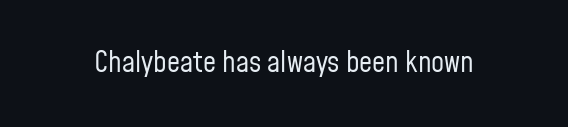
Q: Is the text bold? A: No.
Q: Is the text italic (slanted)? A: No, it is upright.
Q: Is the typeface a serif or a sans-serif typeface? A: Sans-serif.
Q: Is the text underlined? A: No.
Q: Is the spacing between letters normal or unusually wide? A: Normal.
Q: Width (condensed, normal, or wide)? A: Condensed.
Q: Stroke contrast? A: Low.
Q: x-height? A: Medium.
Q: Monospaced? A: No.
